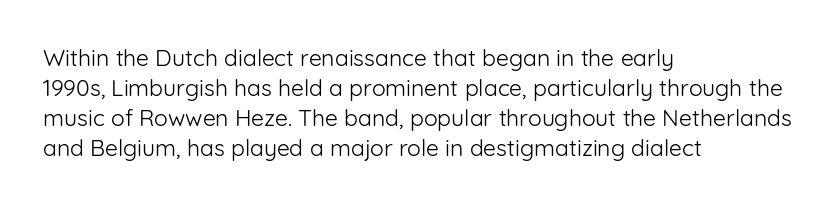
The lines are quadded left. The font sits on the lighter half of the weight spectrum, regular included. Tracking here is standard; glyphs follow each other at the usual distance. Italic? Not at all — the glyphs are vertical. Rule under the text: the space is simply empty.
